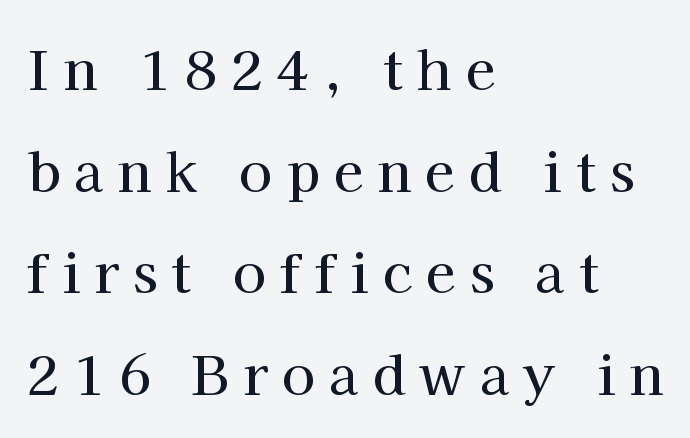
Q: Is the text italic (slanted)? A: No, it is upright.
Q: Is the typeface a serif or a sans-serif typeface? A: Serif.
Q: Is the text underlined? A: No.
Q: How is the paragraph aligned? A: Left-aligned.
Q: Is the spacing between letters normal or unusually wide? A: Unusually wide.
Q: Width (condensed, normal, or wide)? A: Normal.
Q: Stroke contrast? A: High.
Q: x-height? A: Medium.
Q: Monospaced? A: No.
